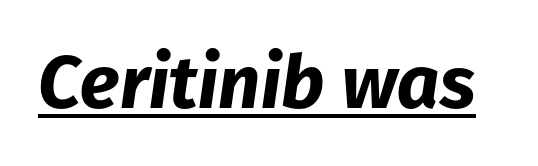
The image shows 74 px bold type, italic (leaning right); set normal letter spacing, underlined; low stroke contrast and a medium x-height.
